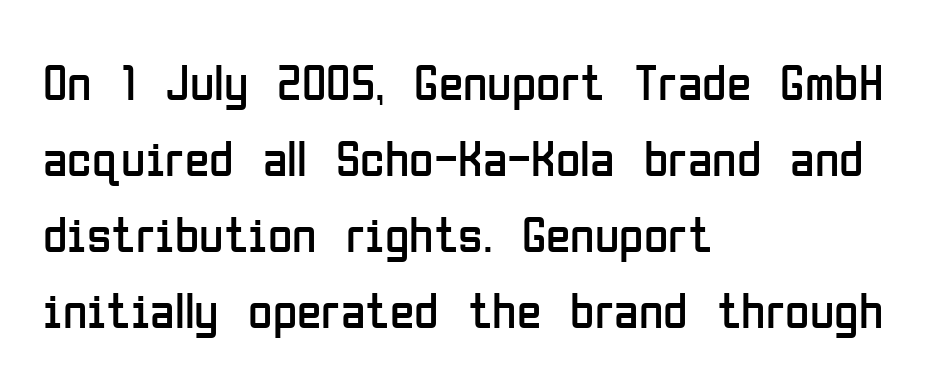
Each new line begins a customary step beneath the previous one. Look at the tracking — it's just the regular setting, nothing added. The type family on display is of the sans-serif kind. Varying glyph widths throughout — classic text-font behaviour.
